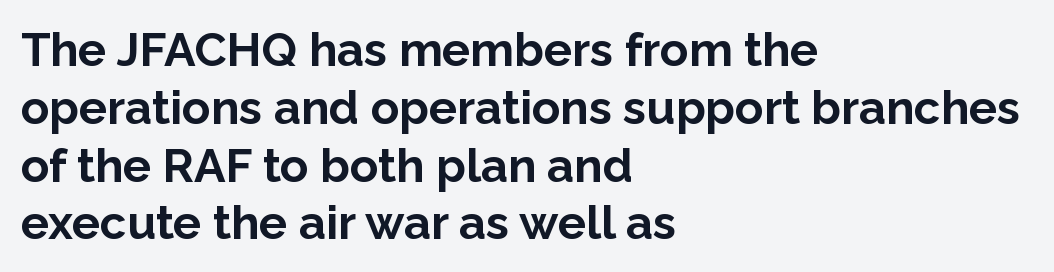
Q: Is the text bold? A: Yes.
Q: Is the text italic (slanted)? A: No, it is upright.
Q: Is the typeface a serif or a sans-serif typeface? A: Sans-serif.
Q: Is the text underlined? A: No.
Q: How is the paragraph aligned? A: Left-aligned.
Q: Is the spacing between letters normal or unusually wide? A: Normal.
Q: Width (condensed, normal, or wide)? A: Normal.
Q: Stroke contrast? A: Low.
Q: x-height? A: Medium.
Q: Monospaced? A: No.
